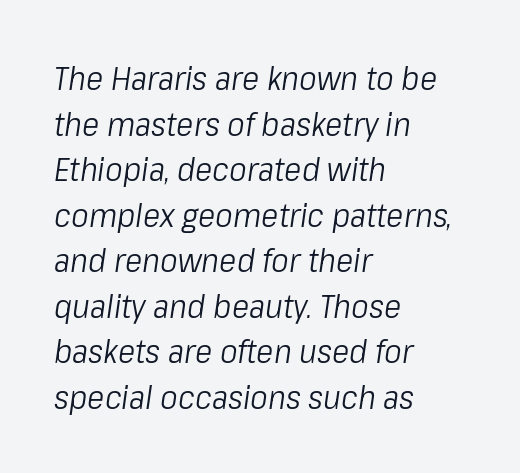
Q: Is the text bold? A: No.
Q: Is the text italic (slanted)? A: Yes, it leans right by about 8 degrees.
Q: Is the text underlined? A: No.
Q: How is the paragraph aligned? A: Left-aligned.
Q: Is the spacing between letters normal or unusually wide? A: Normal.
Q: Is the spacing between lines tight, normal or loose? A: Normal.
Q: Width (condensed, normal, or wide)? A: Condensed.
Q: Stroke contrast? A: Low.
Q: x-height? A: Medium.
Q: Monospaced? A: No.
